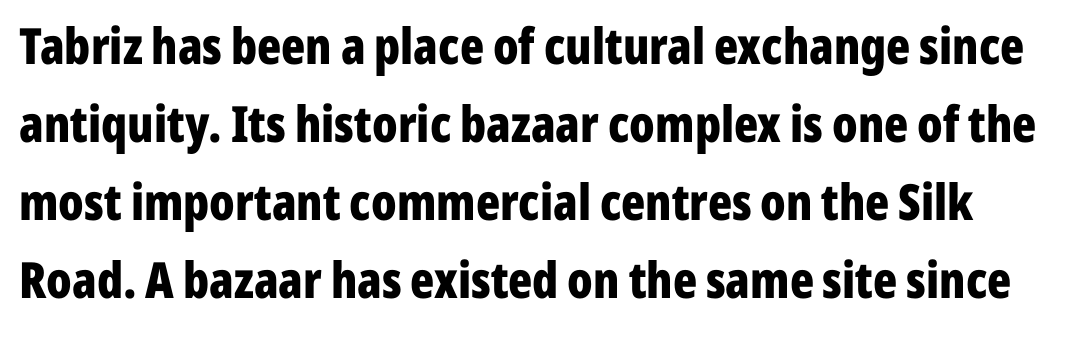
{"serif": "no", "italic": "no", "bold": "yes", "weight": "bold", "width": "condensed", "stroke_contrast": "low", "x_height": "medium", "monospaced": "no", "underline": "no", "line_spacing": "normal", "line_spacing_ratio": 1.56, "letter_spacing": "normal", "letter_spacing_em": 0.0, "glyph_px": 50}
